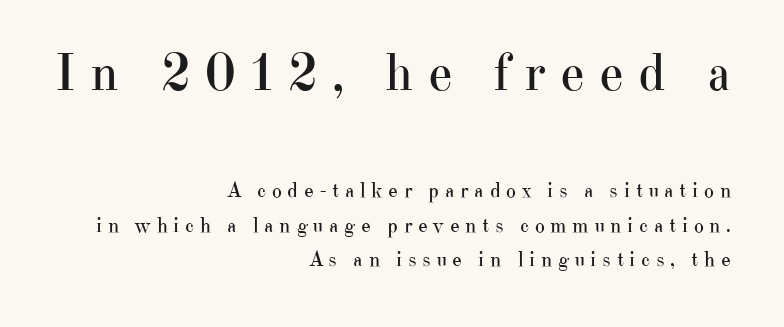
{"serif": "yes", "italic": "no", "bold": "no", "weight": "regular", "width": "normal", "stroke_contrast": "high", "x_height": "small", "monospaced": "no", "underline": "no", "align": "right", "line_spacing": "normal", "line_spacing_ratio": 1.64, "letter_spacing": "wide", "letter_spacing_em": 0.27, "larger_block": "first", "size_ratio": 2.52, "glyph_px": 53}
